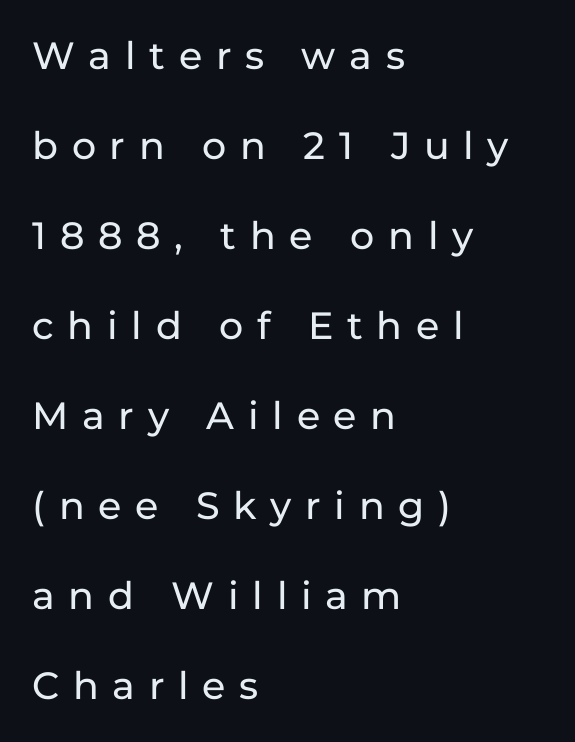
Q: Is the text italic (slanted)? A: No, it is upright.
Q: Is the typeface a serif or a sans-serif typeface? A: Sans-serif.
Q: Is the text underlined? A: No.
Q: How is the paragraph aligned? A: Left-aligned.
Q: Is the spacing between letters normal or unusually wide? A: Unusually wide.
Q: Is the spacing between lines tight, normal or loose? A: Loose.
Q: Width (condensed, normal, or wide)? A: Normal.
Q: Stroke contrast? A: Low.
Q: x-height? A: Medium.
Q: Monospaced? A: No.
